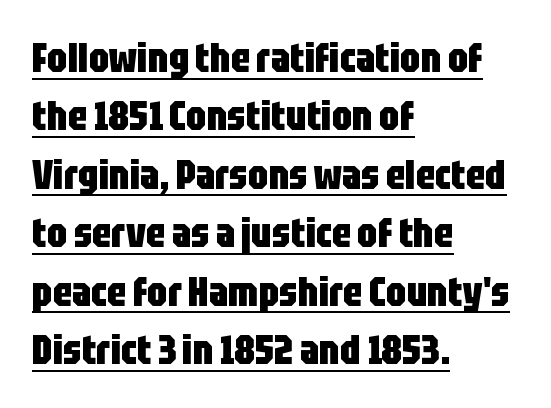
{"serif": "no", "italic": "no", "bold": "yes", "weight": "heavy", "width": "condensed", "stroke_contrast": "low", "x_height": "large", "monospaced": "no", "underline": "yes", "align": "left", "line_spacing": "normal", "line_spacing_ratio": 1.46, "letter_spacing": "normal", "letter_spacing_em": 0.0, "glyph_px": 40}
